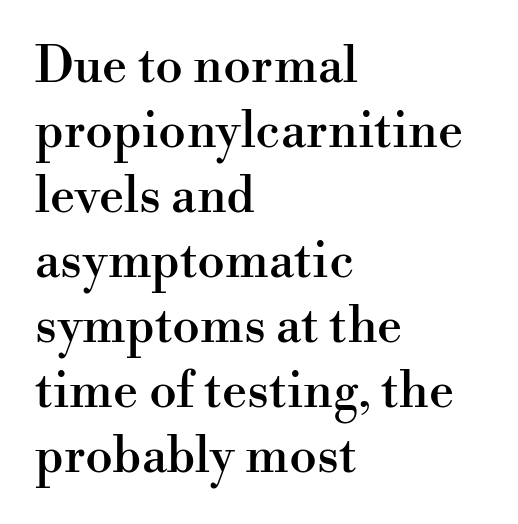
The image shows 50 px serif type, upright; set left-aligned, normal line spacing (1.3x), normal letter spacing, not underlined; high stroke contrast and a small x-height.
